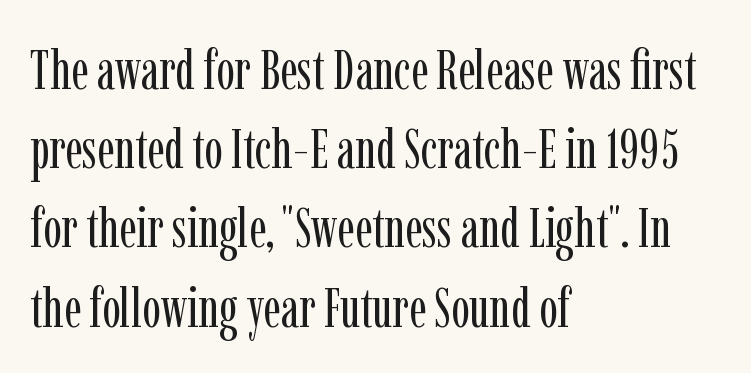
This rendering leaves character spacing at its baseline value. Bold? No — there's no thickening of the strokes. Varying glyph widths throughout — classic text-font behaviour. If you drew a ruler down the left edge, every line would touch it. Look at the bottom of the vertical strokes: they flare into serifs here. Style check: upright.
